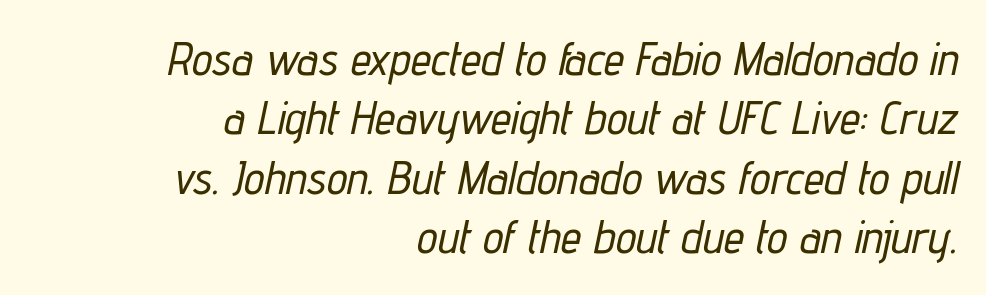
Q: Is the text italic (slanted)? A: Yes, it leans right by about 12 degrees.
Q: Is the text underlined? A: No.
Q: How is the paragraph aligned? A: Right-aligned.
Q: Is the spacing between letters normal or unusually wide? A: Normal.
Q: Is the spacing between lines tight, normal or loose? A: Normal.
Q: Width (condensed, normal, or wide)? A: Condensed.
Q: Stroke contrast? A: Low.
Q: x-height? A: Medium.
Q: Monospaced? A: No.
